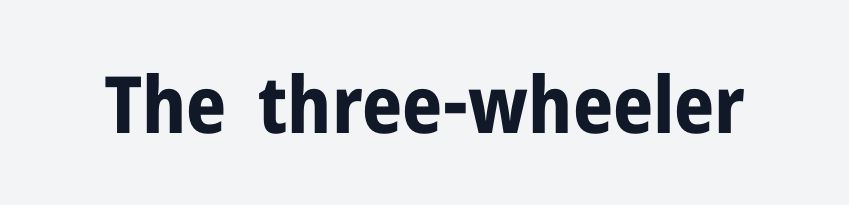
{"serif": "no", "italic": "no", "bold": "yes", "weight": "bold", "width": "normal", "stroke_contrast": "low", "x_height": "medium", "monospaced": "no", "underline": "no", "letter_spacing": "normal", "letter_spacing_em": 0.0, "glyph_px": 79}
